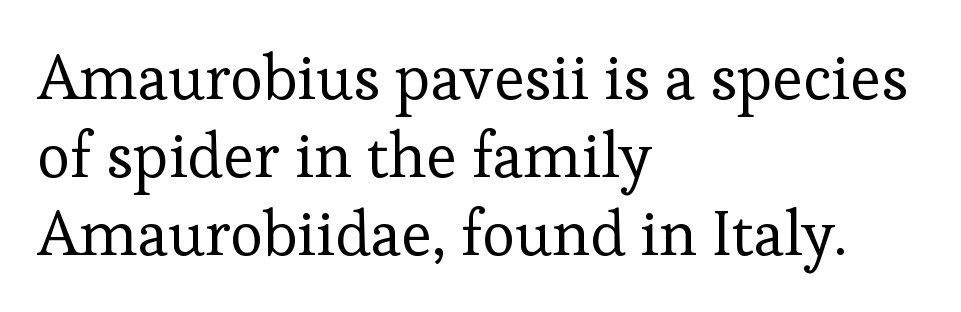
Q: Is the text bold? A: No.
Q: Is the text italic (slanted)? A: No, it is upright.
Q: Is the typeface a serif or a sans-serif typeface? A: Serif.
Q: Is the text underlined? A: No.
Q: How is the paragraph aligned? A: Left-aligned.
Q: Is the spacing between letters normal or unusually wide? A: Normal.
Q: Width (condensed, normal, or wide)? A: Normal.
Q: Stroke contrast? A: Low.
Q: x-height? A: Medium.
Q: Monospaced? A: No.
